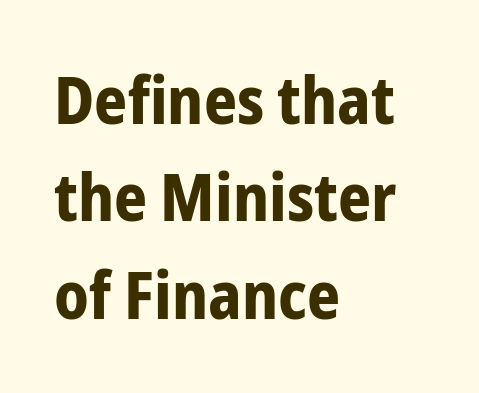
{"serif": "no", "italic": "no", "bold": "yes", "weight": "bold", "width": "condensed", "stroke_contrast": "low", "x_height": "medium", "monospaced": "no", "underline": "no", "align": "left", "line_spacing": "normal", "line_spacing_ratio": 1.5, "letter_spacing": "normal", "letter_spacing_em": 0.0, "glyph_px": 65}
